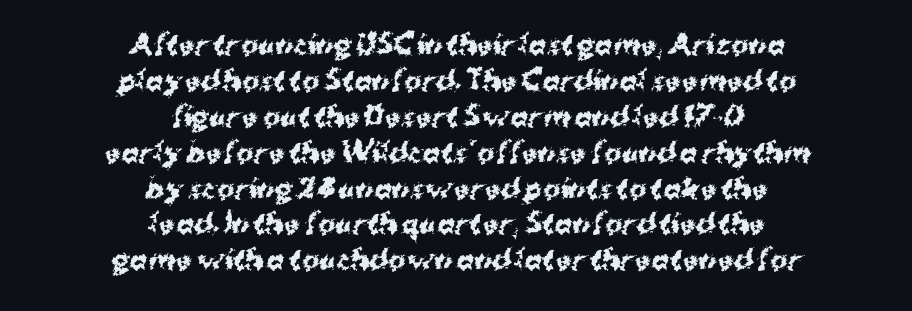
The image shows 26 px bold type; set centered, normal line spacing (1.38x), normal letter spacing, not underlined.
